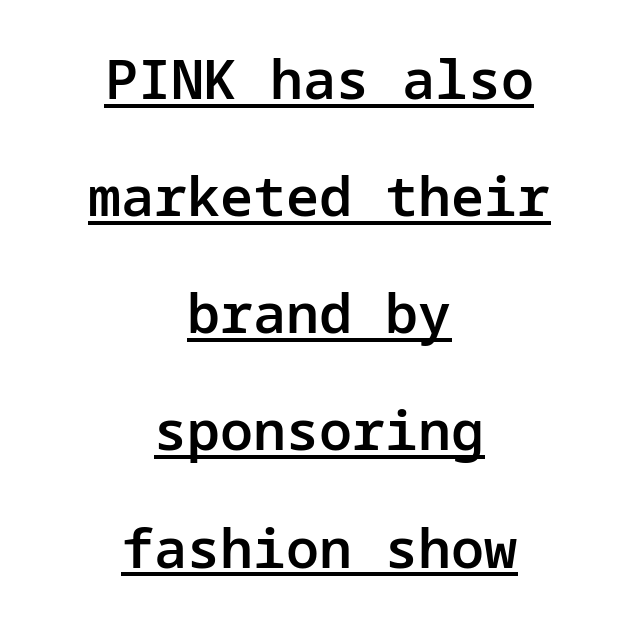
Nothing sits at the stroke ends, so this counts as sans-serif. Is there an underline? Yes — a line sits under the letters. The face used here is a semibold: visibly heavier than regular, lighter than bold. Does extra space separate the letters? No, they use regular spacing.
